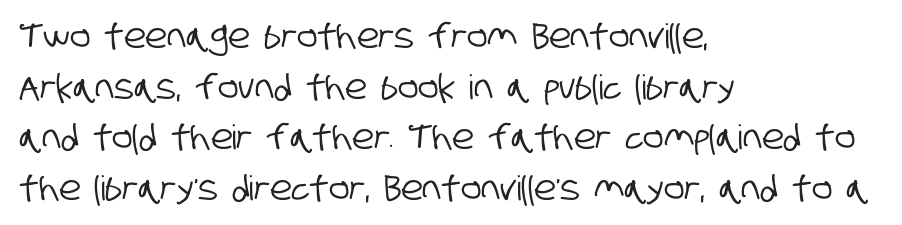
Evenly set lines give the paragraph a standard silhouette. These lines are set flush left with a ragged right edge. Observe the absence of serifs on each vertical stroke in this sample. The letters advance in unequal steps, a hallmark of proportional type. The zone under the glyphs is completely vacant.
